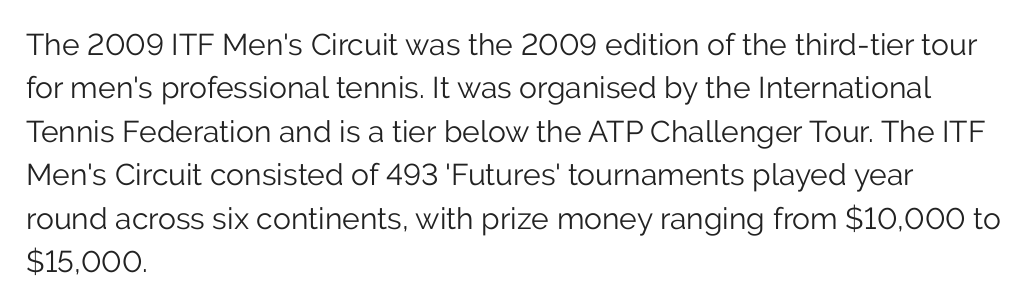
{"serif": "no", "italic": "no", "bold": "no", "weight": "light", "width": "normal", "stroke_contrast": "low", "x_height": "medium", "monospaced": "no", "underline": "no", "align": "left", "line_spacing": "normal", "line_spacing_ratio": 1.45, "letter_spacing": "normal", "letter_spacing_em": 0.0, "glyph_px": 30}
